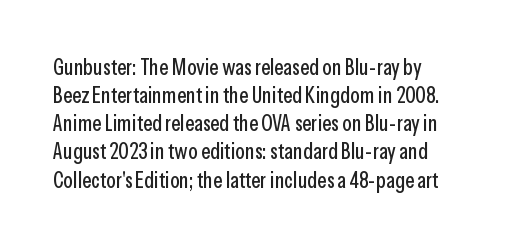
Q: Is the text italic (slanted)? A: No, it is upright.
Q: Is the text underlined? A: No.
Q: Is the spacing between letters normal or unusually wide? A: Normal.
Q: Is the spacing between lines tight, normal or loose? A: Normal.
